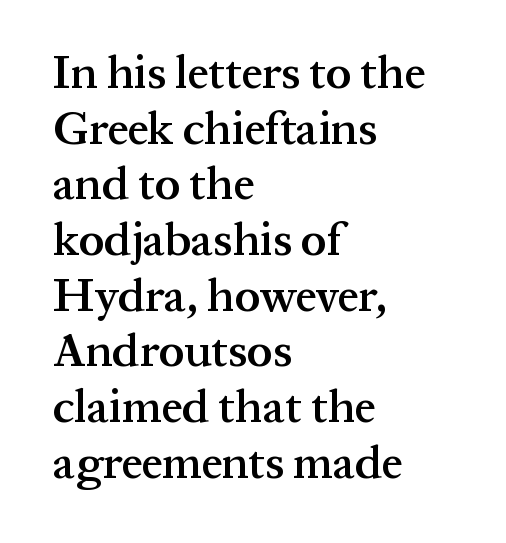
{"serif": "yes", "italic": "no", "bold": "semi", "weight": "semibold", "width": "normal", "stroke_contrast": "medium", "x_height": "medium", "monospaced": "no", "underline": "no", "align": "left", "line_spacing_ratio": 1.21, "letter_spacing": "normal", "letter_spacing_em": 0.0, "glyph_px": 46}
